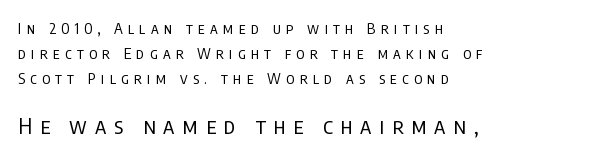
Small over large — that's the arrangement of the two blocks here. Vertically, the passage feels balanced, rows spaced as you'd expect. The specimen reads as upright at a glance. Line beginnings align vertically; line endings do not.
